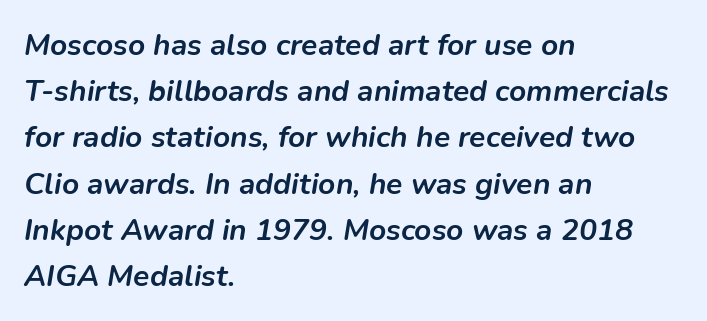
{"italic": "yes", "lean": "right", "slant_degrees": 9, "bold": "yes", "weight": "semibold", "width": "normal", "stroke_contrast": "low", "x_height": "medium", "monospaced": "no", "underline": "no", "align": "left", "line_spacing": "normal", "line_spacing_ratio": 1.54, "letter_spacing": "normal", "letter_spacing_em": 0.0, "glyph_px": 30}
